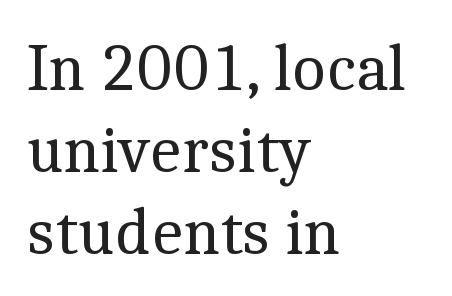
The image shows 66 px regular-weight serif type, upright; set left-aligned, line spacing 1.24x, normal letter spacing, not underlined; a medium x-height.
